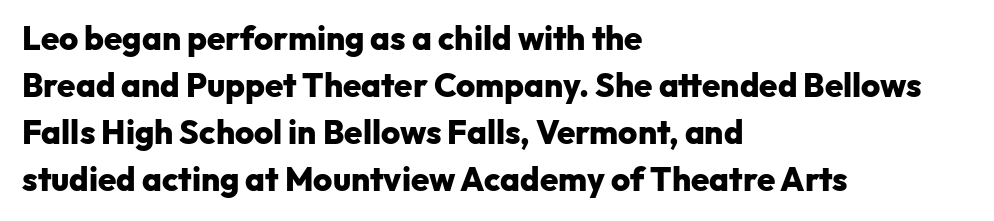
This sample uses plain, unmodified letter spacing. This rendering features lettering with no underline. The lines sit at an ordinary, default distance from one another. These words are printed bold, with thick strokes throughout. Check where the strokes stop: nothing finishes them off — pure sans.
